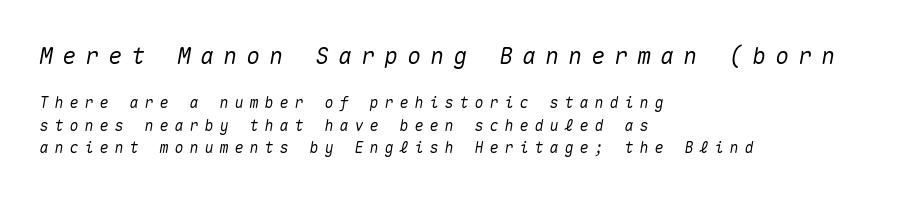
The typography opts for an oblique posture over an upright one. The rendering shrinks the type as you move from the upper chunk to the lower. Rule under the text: the space is simply empty. Loose tracking; the words dissolve into strings of separated letters. Caption: multi-line text, flush left, ragged right. Each new line begins a customary step beneath the previous one.
